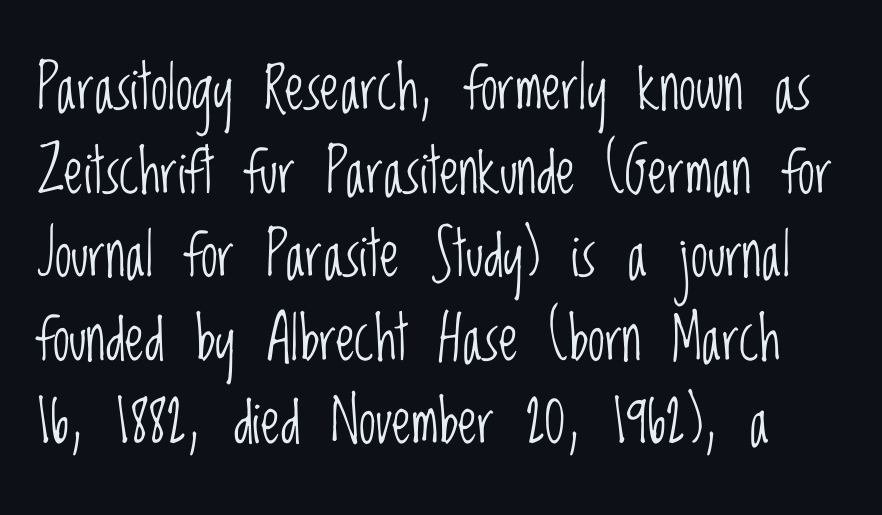
The image shows 61 px light, condensed sans-serif type, upright; set normal line spacing (1.37x), normal letter spacing, not underlined; low stroke contrast and a large x-height.
